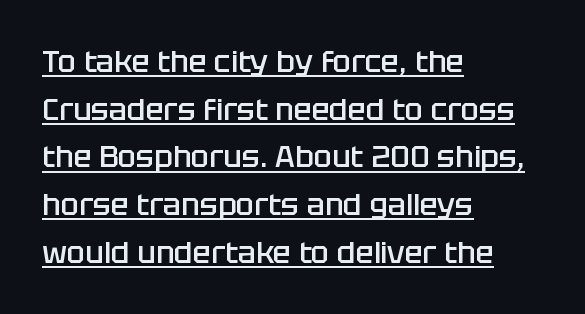
The gaps between neighbouring characters are ordinary and unremarkable. The paragraph has a hard left edge and a soft right edge. Beneath each row of characters lies a ruled line. The type sits square on the baseline with zero lean.
